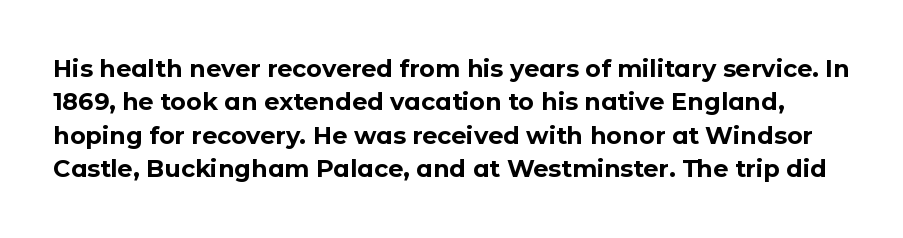
{"italic": "no", "bold": "yes", "underline": "no", "line_spacing": "normal", "line_spacing_ratio": 1.39, "letter_spacing": "normal", "letter_spacing_em": 0.0, "glyph_px": 24}
